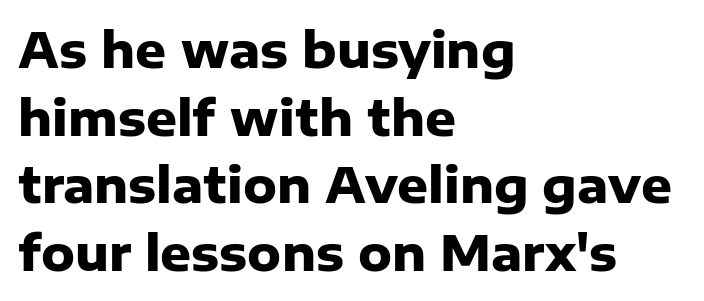
Q: Is the text bold? A: Yes.
Q: Is the text italic (slanted)? A: No, it is upright.
Q: Is the typeface a serif or a sans-serif typeface? A: Sans-serif.
Q: Is the text underlined? A: No.
Q: How is the paragraph aligned? A: Left-aligned.
Q: Is the spacing between letters normal or unusually wide? A: Normal.
Q: Is the spacing between lines tight, normal or loose? A: Normal.
Q: Width (condensed, normal, or wide)? A: Normal.
Q: Stroke contrast? A: Low.
Q: x-height? A: Medium.
Q: Monospaced? A: No.
